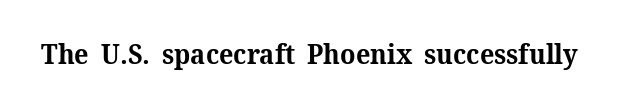
What stands out about the letter spacing? Nothing — it is the standard amount. No italicization has been applied; the sample stays upright. The gap between lines stays unmarked. Thick stems and heavy bowls — unmistakably bold.
